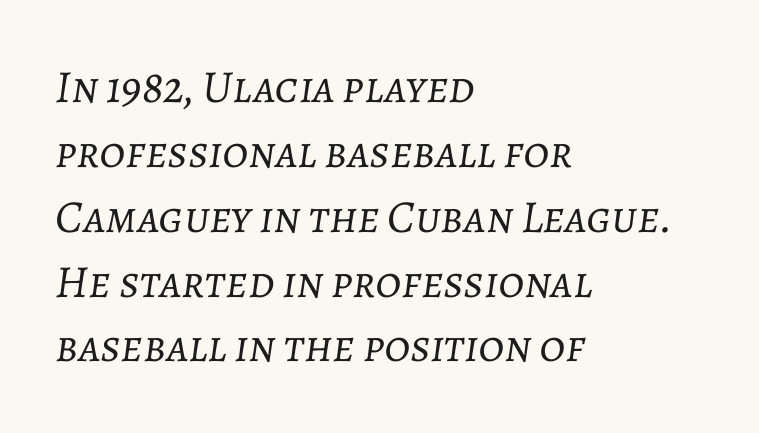
Q: Is the text bold? A: No.
Q: Is the text italic (slanted)? A: Yes, it leans right by about 7 degrees.
Q: Is the text underlined? A: No.
Q: How is the paragraph aligned? A: Left-aligned.
Q: Is the spacing between letters normal or unusually wide? A: Normal.
Q: Is the spacing between lines tight, normal or loose? A: Normal.
Q: Width (condensed, normal, or wide)? A: Normal.
Q: Stroke contrast? A: Low.
Q: x-height? A: Medium.
Q: Monospaced? A: No.
